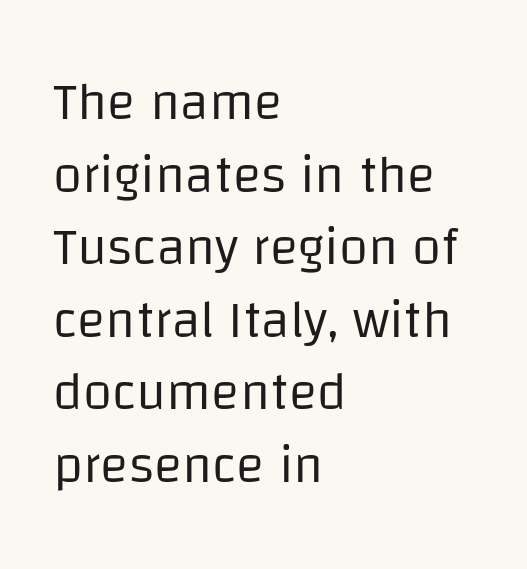
Q: Is the text bold? A: No.
Q: Is the text italic (slanted)? A: No, it is upright.
Q: Is the typeface a serif or a sans-serif typeface? A: Sans-serif.
Q: Is the text underlined? A: No.
Q: How is the paragraph aligned? A: Left-aligned.
Q: Is the spacing between letters normal or unusually wide? A: Normal.
Q: Is the spacing between lines tight, normal or loose? A: Normal.
Q: Width (condensed, normal, or wide)? A: Normal.
Q: Stroke contrast? A: Low.
Q: x-height? A: Large.
Q: Monospaced? A: No.
